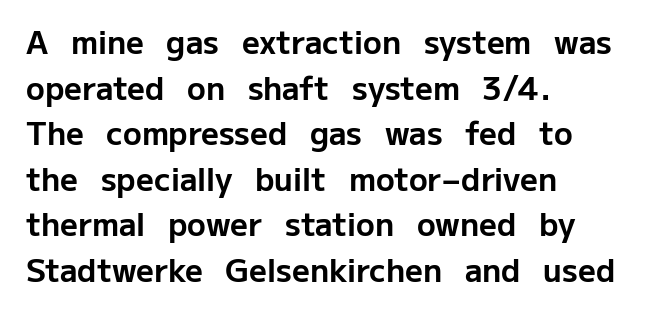
Q: Is the text bold? A: Yes.
Q: Is the text italic (slanted)? A: No, it is upright.
Q: Is the typeface a serif or a sans-serif typeface? A: Sans-serif.
Q: Is the text underlined? A: No.
Q: How is the paragraph aligned? A: Left-aligned.
Q: Is the spacing between letters normal or unusually wide? A: Normal.
Q: Is the spacing between lines tight, normal or loose? A: Normal.
Q: Width (condensed, normal, or wide)? A: Normal.
Q: Stroke contrast? A: Low.
Q: x-height? A: Medium.
Q: Monospaced? A: No.
